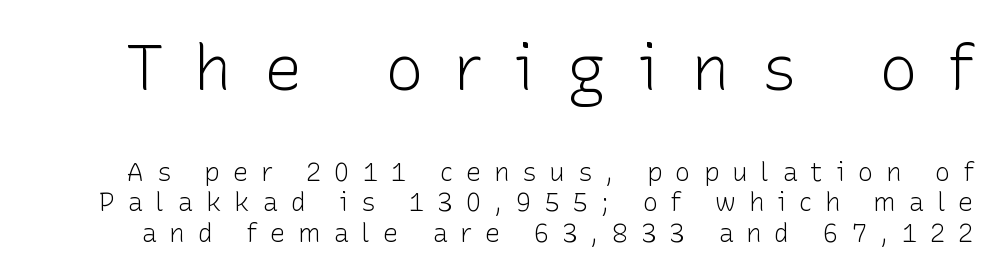
Between one letter and the next there's a generous, obvious gap. The axis of the letterforms is exactly vertical. Varying glyph widths throughout — classic text-font behaviour. Any mark beneath the type? The region is blank. The font family rendered here belongs to the sans-serif group.
